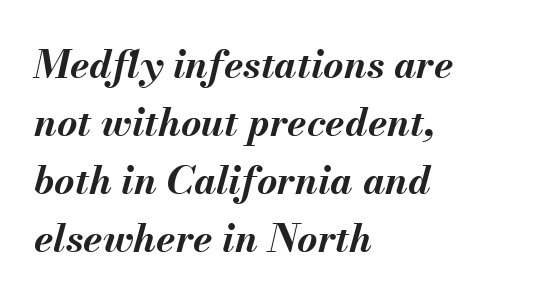
Q: Is the text bold? A: Yes.
Q: Is the text italic (slanted)? A: Yes, it leans right by about 13 degrees.
Q: Is the text underlined? A: No.
Q: How is the paragraph aligned? A: Left-aligned.
Q: Is the spacing between letters normal or unusually wide? A: Normal.
Q: Is the spacing between lines tight, normal or loose? A: Normal.
Q: Width (condensed, normal, or wide)? A: Normal.
Q: Stroke contrast? A: Medium.
Q: x-height? A: Small.
Q: Monospaced? A: No.
